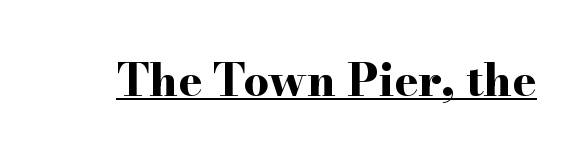
The image shows 45 px bold, wide serif type, upright; set normal letter spacing, underlined; high stroke contrast and a small x-height.
